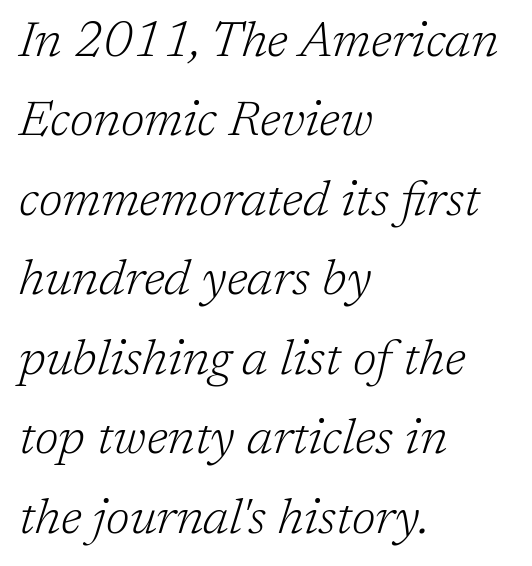
The image shows 50 px light serif type, italic (leaning right); set left-aligned, normal line spacing (1.59x), normal letter spacing, not underlined; low stroke contrast and a medium x-height.
